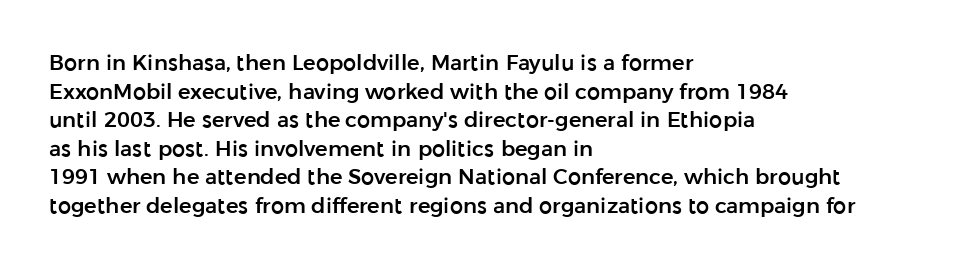
Q: Is the text italic (slanted)? A: No, it is upright.
Q: Is the text underlined? A: No.
Q: How is the paragraph aligned? A: Left-aligned.
Q: Is the spacing between letters normal or unusually wide? A: Normal.
Q: Is the spacing between lines tight, normal or loose? A: Normal.
